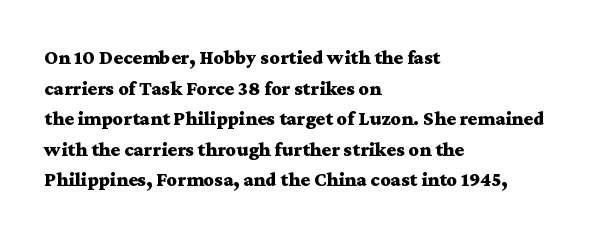
Underlining? Definitely not there. The paragraph has a hard left edge and a soft right edge. A typesetter would mark this as roman, not italic. What weight is shown? A full bold with thick strokes.
